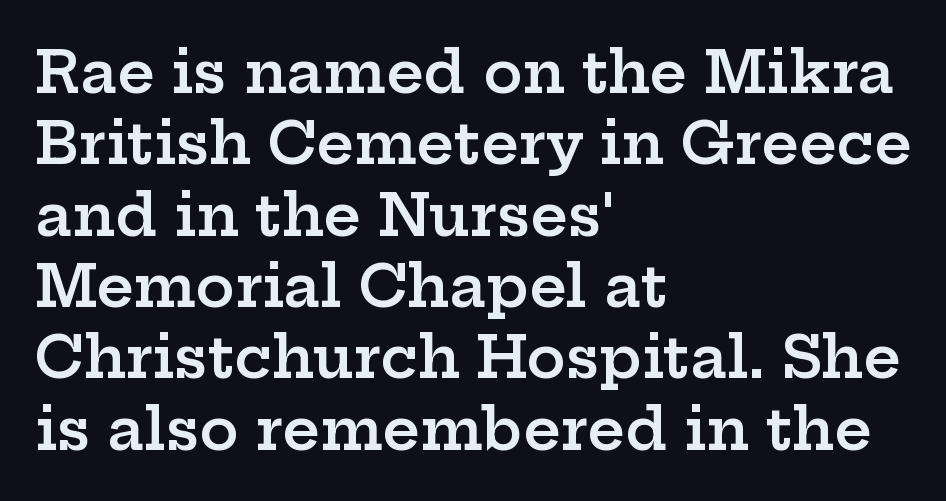
These words are printed semibold, heavier than regular yet not bold. Yep, those are serifs on the letters. This sample has the flowing, uneven cadence of proportional lettering. Beneath every word, the page is bare. Compared with a centered layout, this one pins lines to the left instead.
